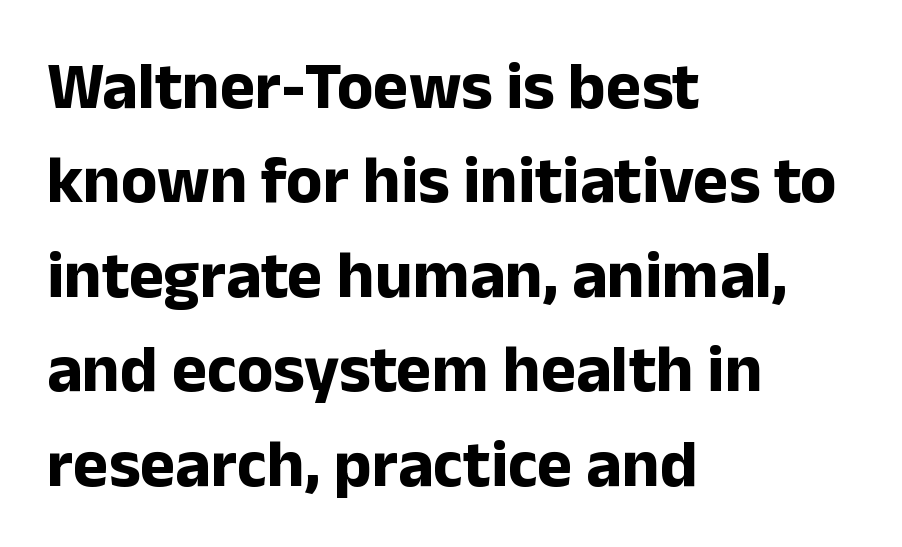
{"serif": "no", "italic": "no", "bold": "yes", "weight": "bold", "width": "normal", "stroke_contrast": "low", "x_height": "medium", "monospaced": "no", "underline": "no", "align": "left", "line_spacing": "normal", "line_spacing_ratio": 1.41, "letter_spacing": "normal", "letter_spacing_em": 0.0, "glyph_px": 67}
